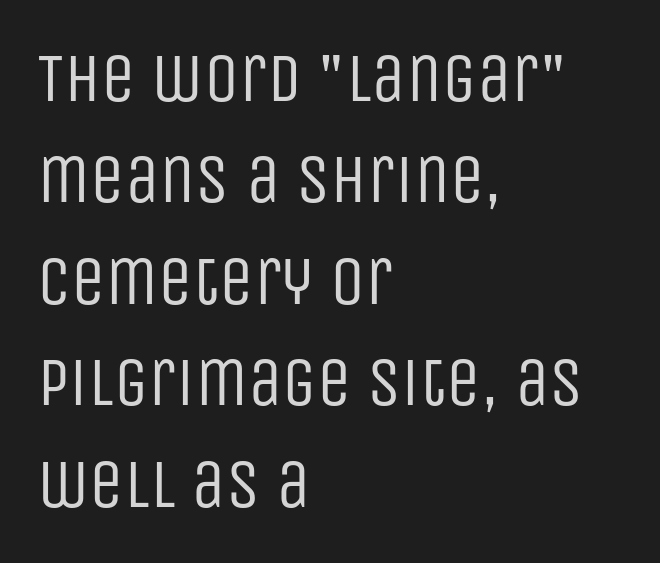
The letters look calm and open, with moderate or lighter stems. This rendering uses left alignment, leaving the right contour irregular. You can tell from the bare stems that sans-serif type was used. Quick note: interline space is typical.
